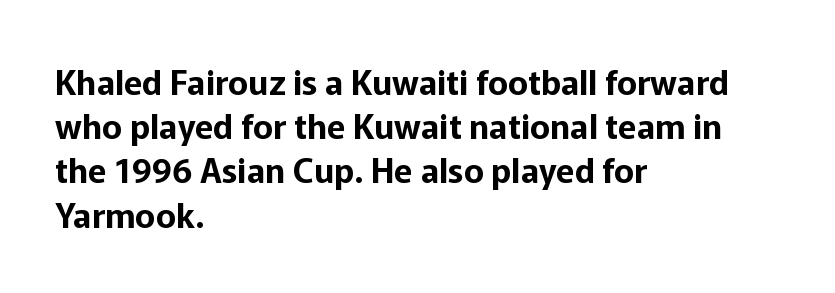
Q: Is the text italic (slanted)? A: No, it is upright.
Q: Is the typeface a serif or a sans-serif typeface? A: Sans-serif.
Q: Is the text underlined? A: No.
Q: How is the paragraph aligned? A: Left-aligned.
Q: Is the spacing between letters normal or unusually wide? A: Normal.
Q: Is the spacing between lines tight, normal or loose? A: Normal.
Q: Width (condensed, normal, or wide)? A: Normal.
Q: Stroke contrast? A: Low.
Q: x-height? A: Medium.
Q: Monospaced? A: No.
